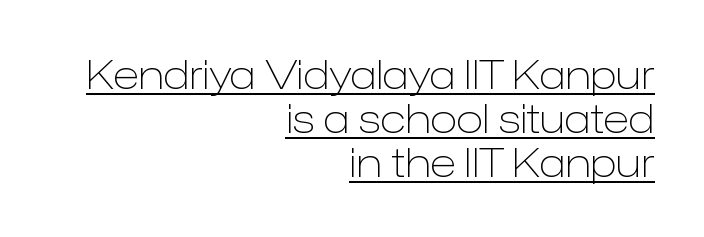
The image shows 40 px light sans-serif type, upright; set right-aligned, tight line spacing (1.1x), normal letter spacing, underlined; low stroke contrast and a medium x-height.
